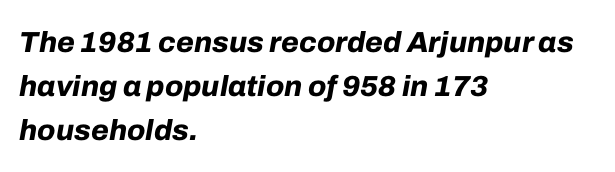
Q: Is the text bold? A: Yes.
Q: Is the text italic (slanted)? A: Yes, it leans right by about 10 degrees.
Q: Is the text underlined? A: No.
Q: How is the paragraph aligned? A: Left-aligned.
Q: Is the spacing between letters normal or unusually wide? A: Normal.
Q: Is the spacing between lines tight, normal or loose? A: Normal.
Q: Width (condensed, normal, or wide)? A: Normal.
Q: Stroke contrast? A: Low.
Q: x-height? A: Medium.
Q: Monospaced? A: No.
